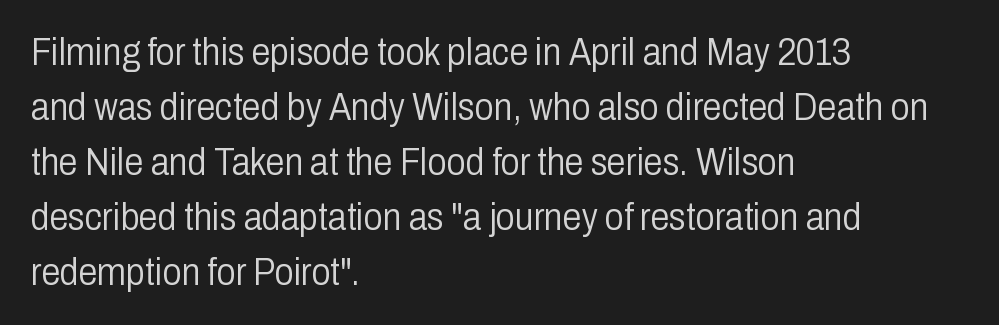
Q: Is the text bold? A: No.
Q: Is the text italic (slanted)? A: No, it is upright.
Q: Is the typeface a serif or a sans-serif typeface? A: Sans-serif.
Q: Is the text underlined? A: No.
Q: How is the paragraph aligned? A: Left-aligned.
Q: Is the spacing between letters normal or unusually wide? A: Normal.
Q: Is the spacing between lines tight, normal or loose? A: Normal.
Q: Width (condensed, normal, or wide)? A: Condensed.
Q: Stroke contrast? A: Low.
Q: x-height? A: Medium.
Q: Monospaced? A: No.
